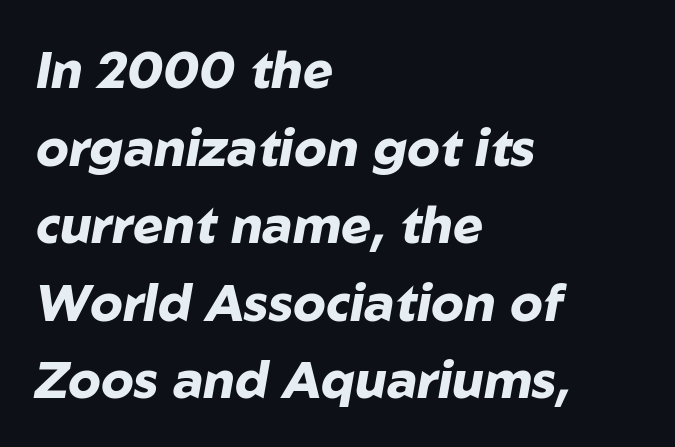
Heavy-handed strokes throughout: this text is bold. The passage shown is typed in a proportional face where columns would drift. The glyphs look as if they've been sheared to an angle. The space between consecutive lines is moderate. Which margin do the lines hug? The left one — the right edge is uneven. Letters rest on an invisible, unmarked baseline.
